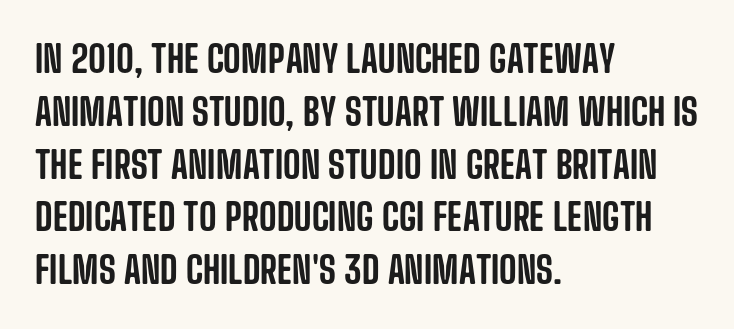
In terms of letterspacing, this is plain default setting. Has an underline been added? It has not. Note the varied advance widths — an 'i' is clearly narrower than an 'm'. Grotesque or geometric, the face here clearly has no serifs. This sample keeps an unexceptional amount of space between lines. Do the letters lean? They stand straight.
